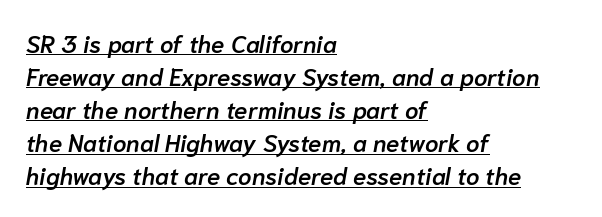
{"italic": "yes", "lean": "right", "slant_degrees": 10, "bold": "semi", "underline": "yes", "align": "left", "line_spacing": "normal", "line_spacing_ratio": 1.38, "letter_spacing": "normal", "letter_spacing_em": 0.0, "glyph_px": 24}
